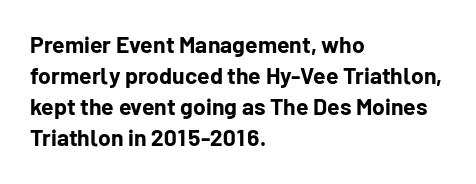
The image shows 23 px bold type, upright; set left-aligned, normal line spacing (1.35x), normal letter spacing, not underlined.
